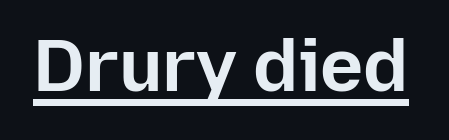
Characters remain perfectly vertical along every line. Caption: bold face, heavy strokes. Serifs: no, the terminals of the letterforms are clean. These lines are rendered in a variable-pitch font. Look at the tracking — it's just the regular setting, nothing added. The sample's only ornament is a line tracing under the words.
